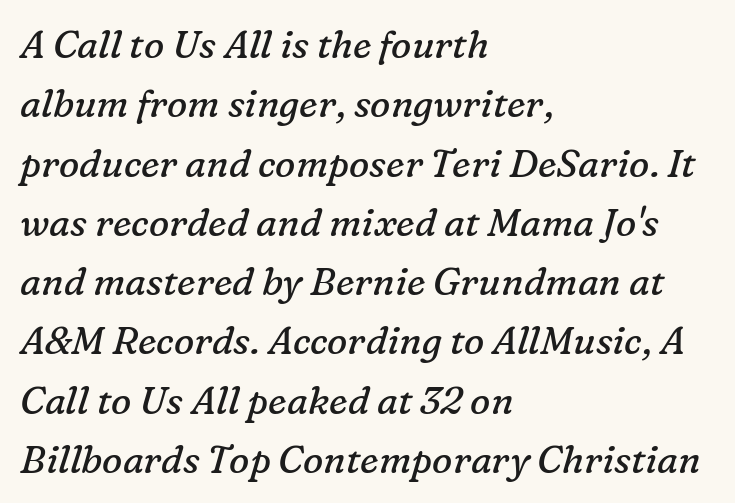
{"serif": "yes", "italic": "yes", "lean": "right", "slant_degrees": 16, "bold": "no", "weight": "regular", "width": "normal", "stroke_contrast": "low", "x_height": "medium", "monospaced": "no", "underline": "no", "align": "left", "line_spacing": "normal", "line_spacing_ratio": 1.56, "letter_spacing": "normal", "letter_spacing_em": 0.0, "glyph_px": 38}
